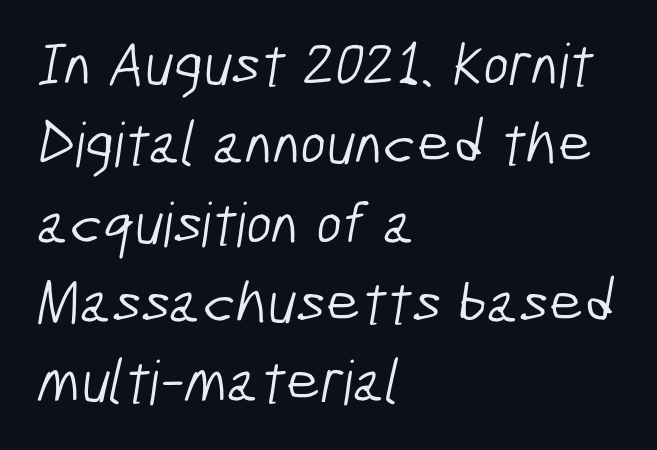
Q: Is the text bold? A: No.
Q: Is the typeface a serif or a sans-serif typeface? A: Sans-serif.
Q: Is the text underlined? A: No.
Q: How is the paragraph aligned? A: Left-aligned.
Q: Is the spacing between letters normal or unusually wide? A: Normal.
Q: Is the spacing between lines tight, normal or loose? A: Normal.
Q: Width (condensed, normal, or wide)? A: Condensed.
Q: Stroke contrast? A: Low.
Q: x-height? A: Medium.
Q: Monospaced? A: No.
